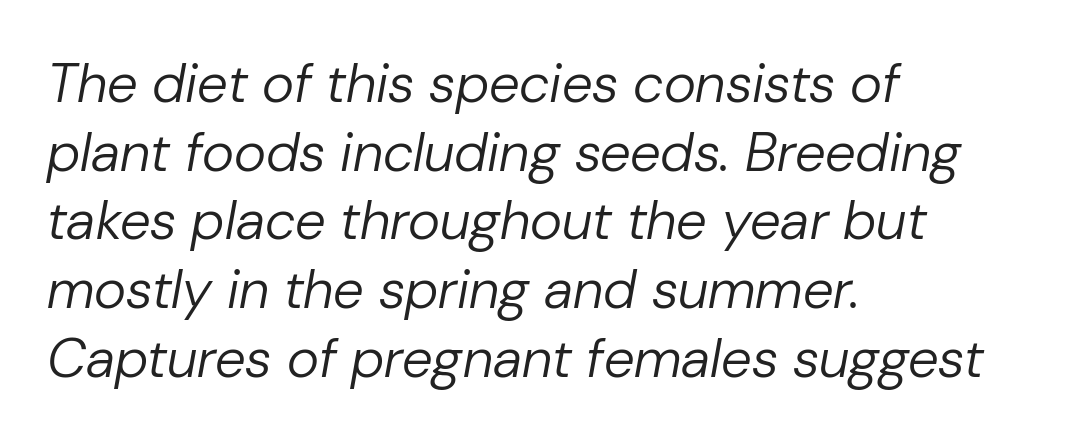
{"italic": "yes", "lean": "right", "slant_degrees": 10, "bold": "no", "weight": "regular", "width": "normal", "stroke_contrast": "low", "x_height": "medium", "monospaced": "no", "underline": "no", "align": "left", "line_spacing": "normal", "line_spacing_ratio": 1.25, "letter_spacing": "normal", "letter_spacing_em": 0.0, "glyph_px": 55}
